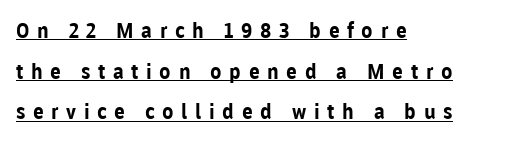
Q: Is the text bold? A: Yes.
Q: Is the text italic (slanted)? A: No, it is upright.
Q: Is the text underlined? A: Yes.
Q: How is the paragraph aligned? A: Left-aligned.
Q: Is the spacing between letters normal or unusually wide? A: Unusually wide.
Q: Is the spacing between lines tight, normal or loose? A: Loose.
